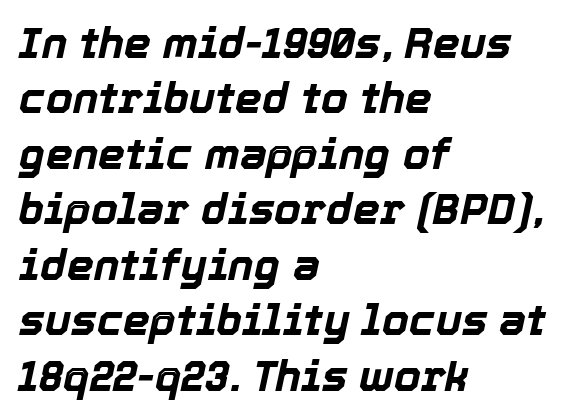
The image shows 43 px bold type, italic (leaning right); set left-aligned, normal line spacing (1.29x), normal letter spacing, not underlined; a medium x-height.
